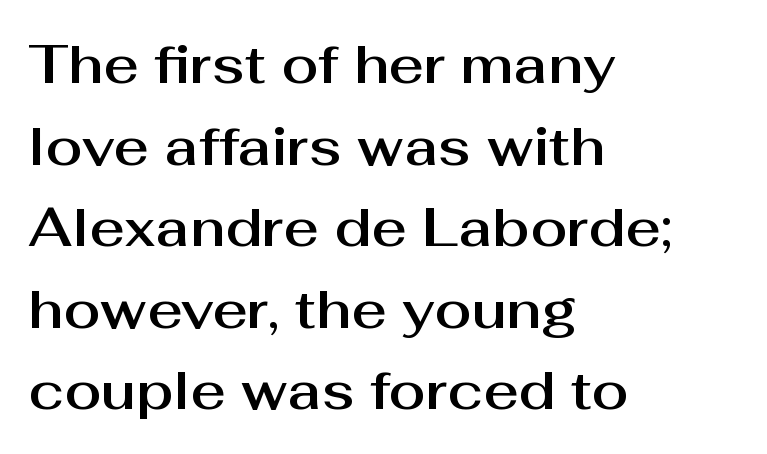
{"serif": "no", "italic": "no", "width": "normal", "stroke_contrast": "medium", "x_height": "medium", "monospaced": "no", "underline": "no", "align": "left", "line_spacing": "normal", "line_spacing_ratio": 1.51, "letter_spacing": "normal", "letter_spacing_em": 0.0, "glyph_px": 54}
